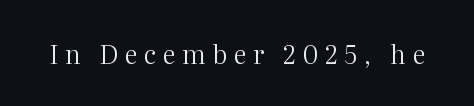
The image shows 26 px text type, upright; set unusually wide letter spacing (+0.25 em), not underlined.
